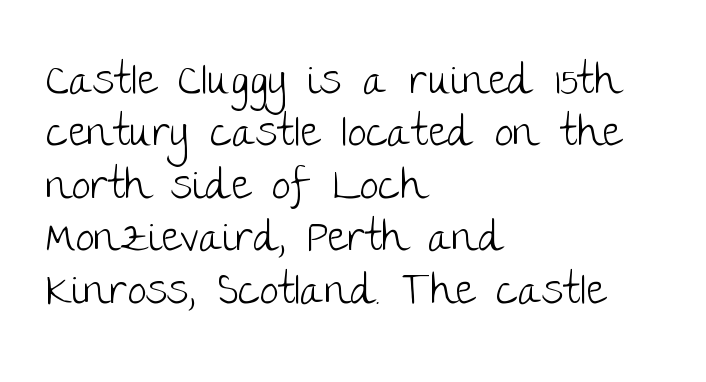
The image shows 43 px light sans-serif type, upright; set left-aligned, line spacing 1.22x, normal letter spacing, not underlined; low stroke contrast and a large x-height.
